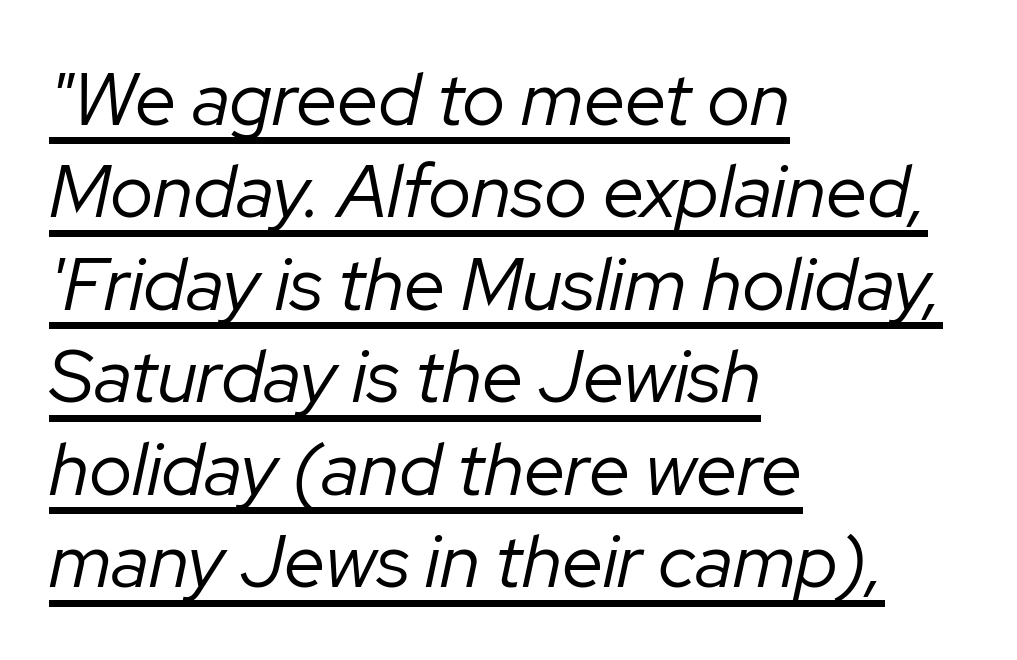
Vertically, the passage feels balanced, rows spaced as you'd expect. A typographer would call this underscored text. Caption: multi-line text, flush left, ragged right. Rendered with sloped, italic letterforms. Each letter keeps its own natural width here, so spacing adapts to shape.
